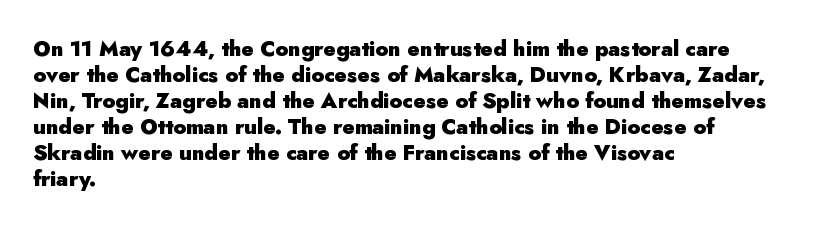
{"italic": "no", "bold": "yes", "underline": "no", "align": "left", "line_spacing_ratio": 1.24, "letter_spacing": "normal", "letter_spacing_em": 0.0, "glyph_px": 21}
